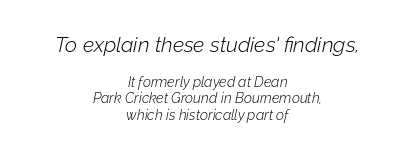
The image shows 21 px text type, italic (leaning right); set centered, line spacing 1.16x, normal letter spacing, not underlined; the first (top) block is 1.5x larger.
